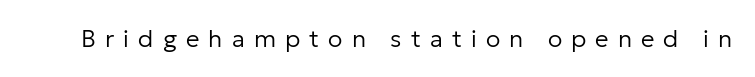
{"italic": "no", "bold": "no", "underline": "no", "letter_spacing": "wide", "letter_spacing_em": 0.38, "glyph_px": 24}
